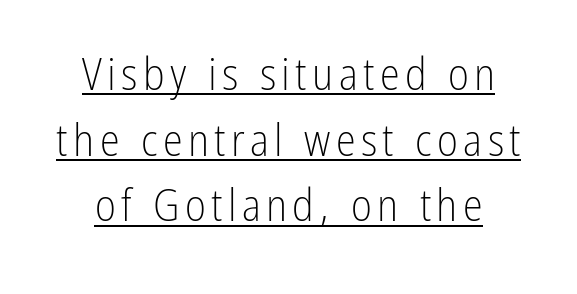
{"serif": "no", "italic": "no", "bold": "no", "weight": "light", "width": "condensed", "stroke_contrast": "low", "x_height": "medium", "monospaced": "no", "underline": "yes", "line_spacing": "normal", "line_spacing_ratio": 1.46, "glyph_px": 45}
